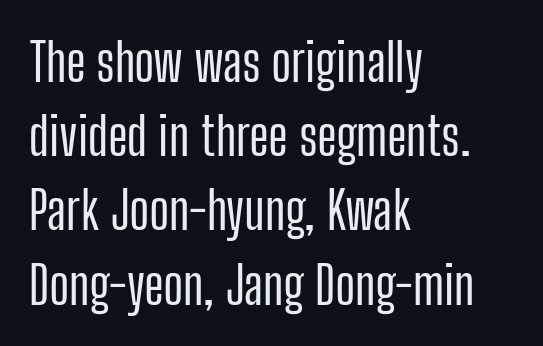
{"serif": "no", "italic": "no", "width": "condensed", "stroke_contrast": "low", "x_height": "medium", "monospaced": "no", "underline": "no", "align": "left", "line_spacing": "normal", "line_spacing_ratio": 1.4, "letter_spacing": "normal", "letter_spacing_em": 0.0, "glyph_px": 53}
